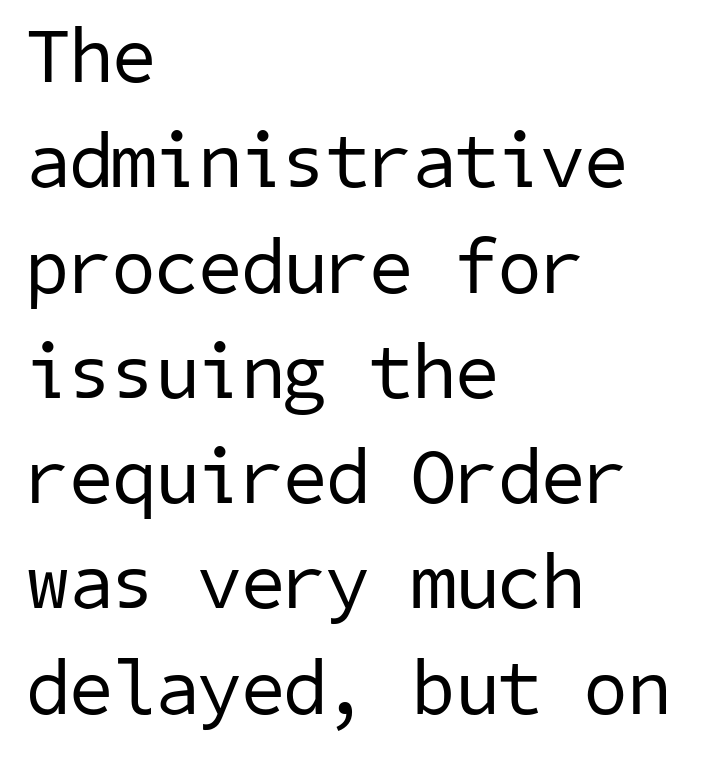
Q: Is the text bold? A: No.
Q: Is the typeface a serif or a sans-serif typeface? A: Sans-serif.
Q: Is the text underlined? A: No.
Q: How is the paragraph aligned? A: Left-aligned.
Q: Is the spacing between letters normal or unusually wide? A: Normal.
Q: Is the spacing between lines tight, normal or loose? A: Normal.
Q: Width (condensed, normal, or wide)? A: Normal.
Q: Stroke contrast? A: Low.
Q: x-height? A: Medium.
